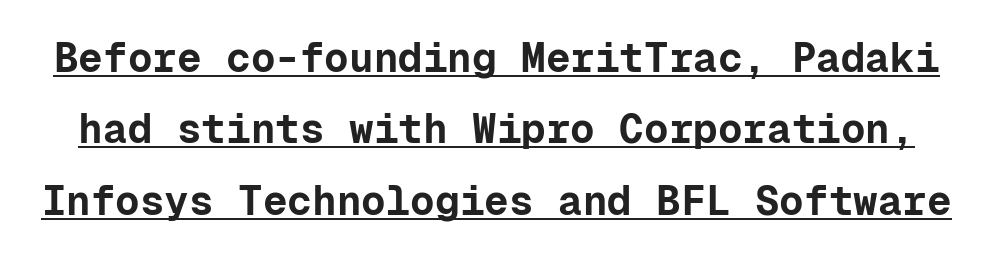
The image shows 41 px bold sans-serif type, upright, monospaced; set line spacing 1.74x, normal letter spacing, underlined; low stroke contrast and a medium x-height.
